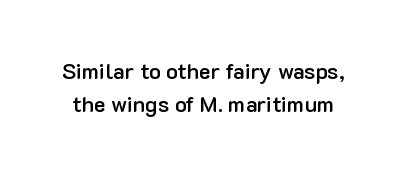
{"italic": "no", "bold": "semi", "underline": "no", "line_spacing": "normal", "line_spacing_ratio": 1.52, "letter_spacing": "normal", "letter_spacing_em": 0.0, "glyph_px": 22}
